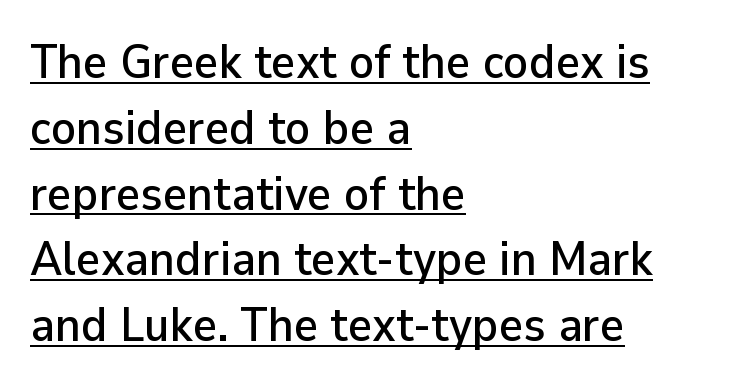
{"serif": "no", "italic": "no", "width": "normal", "stroke_contrast": "low", "x_height": "medium", "monospaced": "no", "underline": "yes", "align": "left", "line_spacing": "normal", "line_spacing_ratio": 1.4, "letter_spacing": "normal", "letter_spacing_em": 0.0, "glyph_px": 47}
